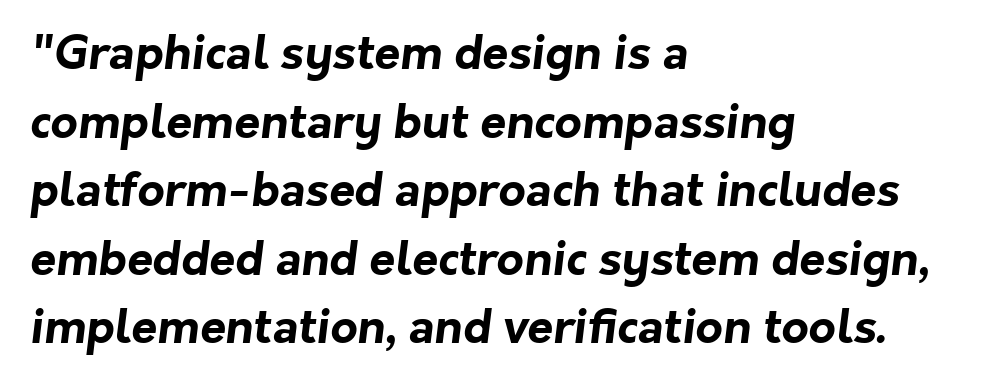
{"serif": "no", "bold": "yes", "weight": "bold", "width": "normal", "stroke_contrast": "low", "x_height": "medium", "monospaced": "no", "underline": "no", "align": "left", "line_spacing": "normal", "line_spacing_ratio": 1.46, "letter_spacing": "normal", "letter_spacing_em": 0.0, "glyph_px": 47}
